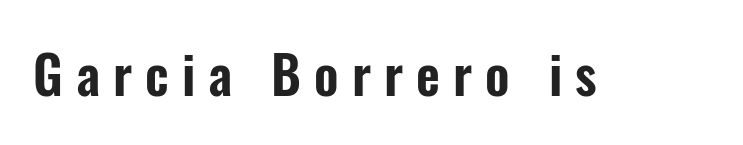
The text was rendered using a sans face with plain stroke endings. Does extra space separate the letters? Yes, quite a lot of it. Unlike italic type, these characters show no tilt at all. Check under the words: just untouched page. Think of a printed novel: that variable character pitch is what you see here.
